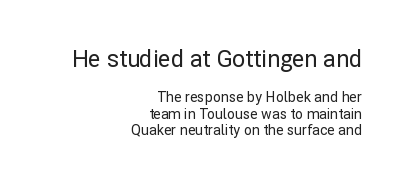
{"italic": "no", "underline": "no", "align": "right", "line_spacing_ratio": 1.17, "letter_spacing": "normal", "letter_spacing_em": 0.0, "larger_block": "first", "size_ratio": 1.64, "glyph_px": 23}
